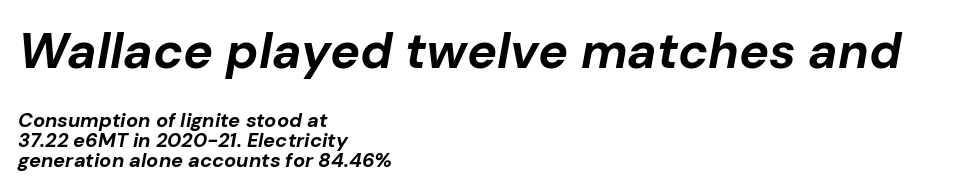
Q: Is the text bold? A: Yes.
Q: Is the text italic (slanted)? A: Yes, it leans right by about 10 degrees.
Q: Is the text underlined? A: No.
Q: How is the paragraph aligned? A: Left-aligned.
Q: Is the spacing between letters normal or unusually wide? A: Normal.
Q: Is the spacing between lines tight, normal or loose? A: Tight.
Q: Which block of text is set in a larger size, the first (top) or the second (bottom)? A: The first (top) one.
Q: Width (condensed, normal, or wide)? A: Normal.
Q: Stroke contrast? A: Low.
Q: x-height? A: Medium.
Q: Monospaced? A: No.
